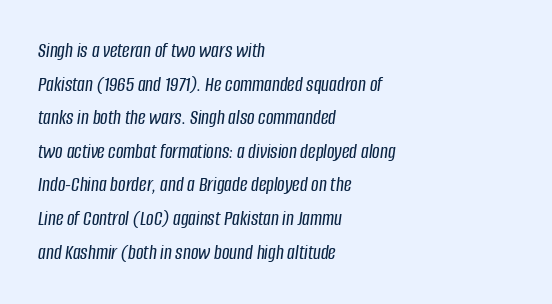
Q: Is the text italic (slanted)? A: Yes, it leans right by about 8 degrees.
Q: Is the text underlined? A: No.
Q: How is the paragraph aligned? A: Left-aligned.
Q: Is the spacing between letters normal or unusually wide? A: Normal.
Q: Is the spacing between lines tight, normal or loose? A: Normal.
